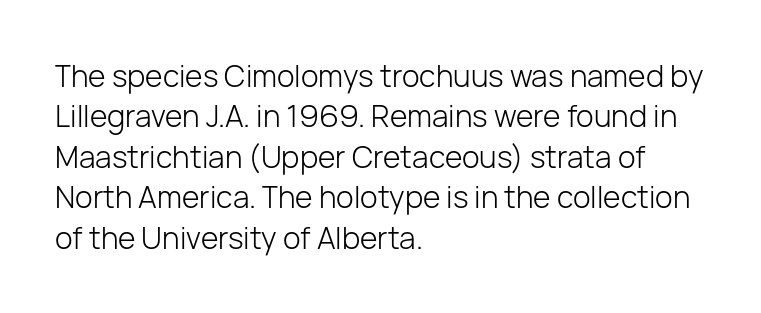
{"serif": "no", "italic": "no", "bold": "no", "weight": "light", "width": "normal", "stroke_contrast": "low", "x_height": "medium", "monospaced": "no", "underline": "no", "align": "left", "line_spacing": "normal", "line_spacing_ratio": 1.35, "letter_spacing": "normal", "letter_spacing_em": 0.0, "glyph_px": 30}
